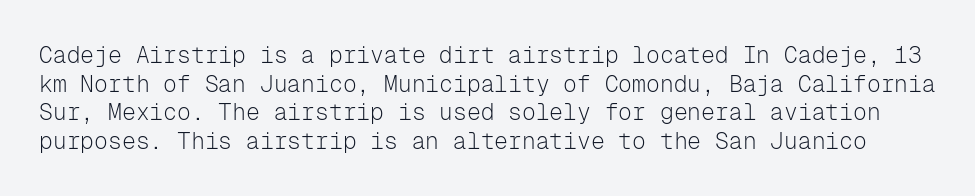
The image shows 23 px text type, upright; set normal line spacing (1.25x), normal letter spacing, not underlined.
